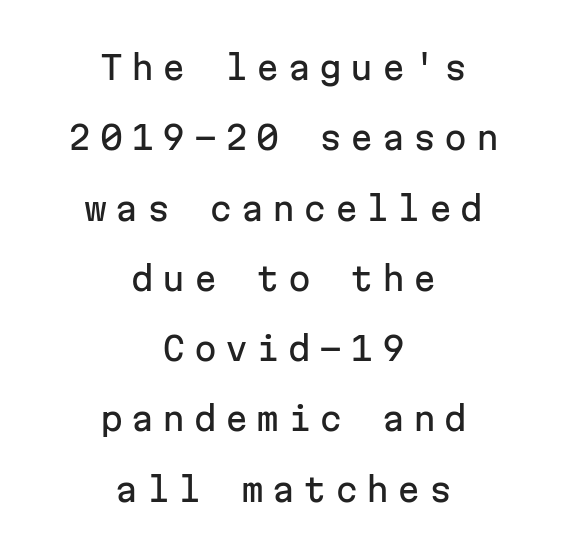
The type family on display is of the sans-serif kind. This rendering uses center alignment, leaving both contours irregular but symmetric. Substantial extra tracking has been applied to these lines. What's the leading like? Stretched, with rows far apart. This is the regular roman posture of the typeface.
